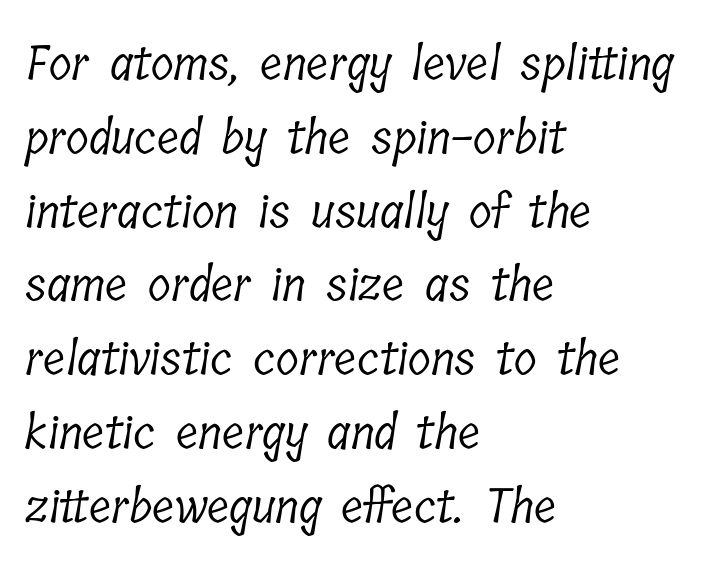
The type family on display is of the serif kind. Left-aligned paragraph, ragged on the right. The weight tops out at a normal text grade. The letters sit at their default tracking, neither squeezed nor spread. The space directly below the letters is spotless.
